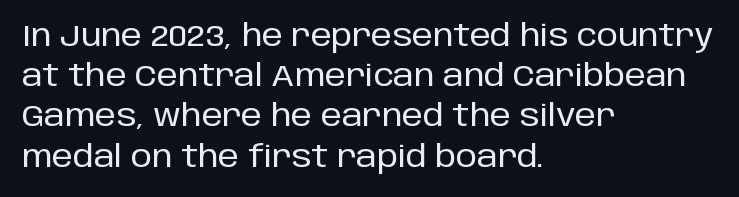
The image shows 30 px sans-serif type, upright; set left-aligned, normal line spacing (1.34x), normal letter spacing, not underlined; low stroke contrast and a large x-height.
